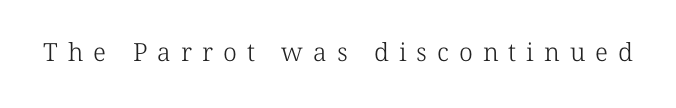
{"bold": "no", "underline": "no", "letter_spacing": "wide", "letter_spacing_em": 0.4, "glyph_px": 25}
